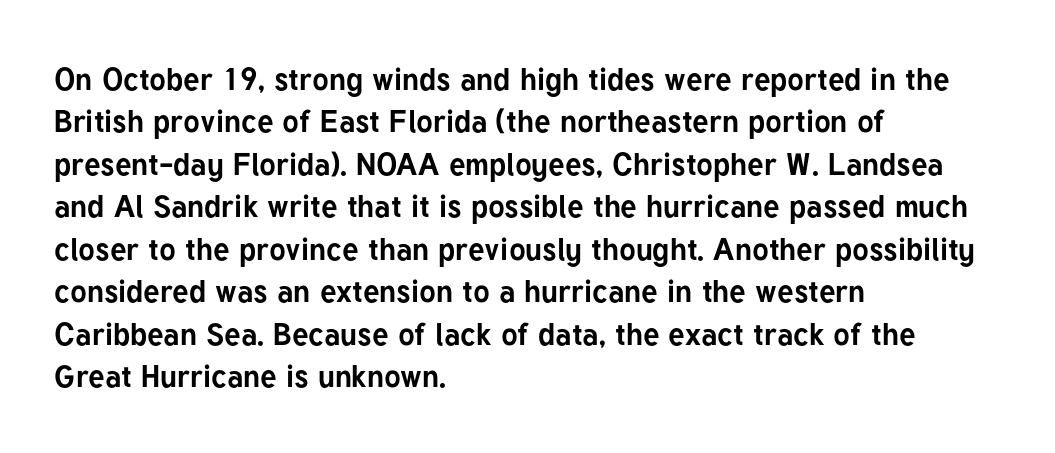
The image shows 31 px bold sans-serif type, upright; set left-aligned, normal line spacing (1.37x), normal letter spacing, not underlined; low stroke contrast and a medium x-height.
